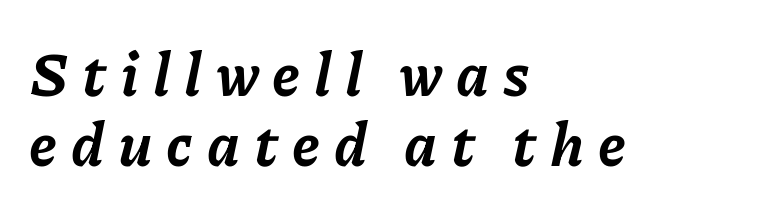
{"italic": "yes", "lean": "right", "slant_degrees": 11, "bold": "yes", "weight": "bold", "width": "normal", "stroke_contrast": "low", "x_height": "medium", "monospaced": "no", "underline": "no", "align": "left", "line_spacing_ratio": 1.17, "letter_spacing": "wide", "letter_spacing_em": 0.23, "glyph_px": 60}
